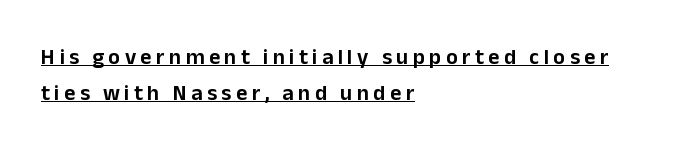
{"italic": "no", "underline": "yes", "align": "left", "line_spacing": "normal", "line_spacing_ratio": 1.63, "letter_spacing": "wide", "letter_spacing_em": 0.2, "glyph_px": 22}
